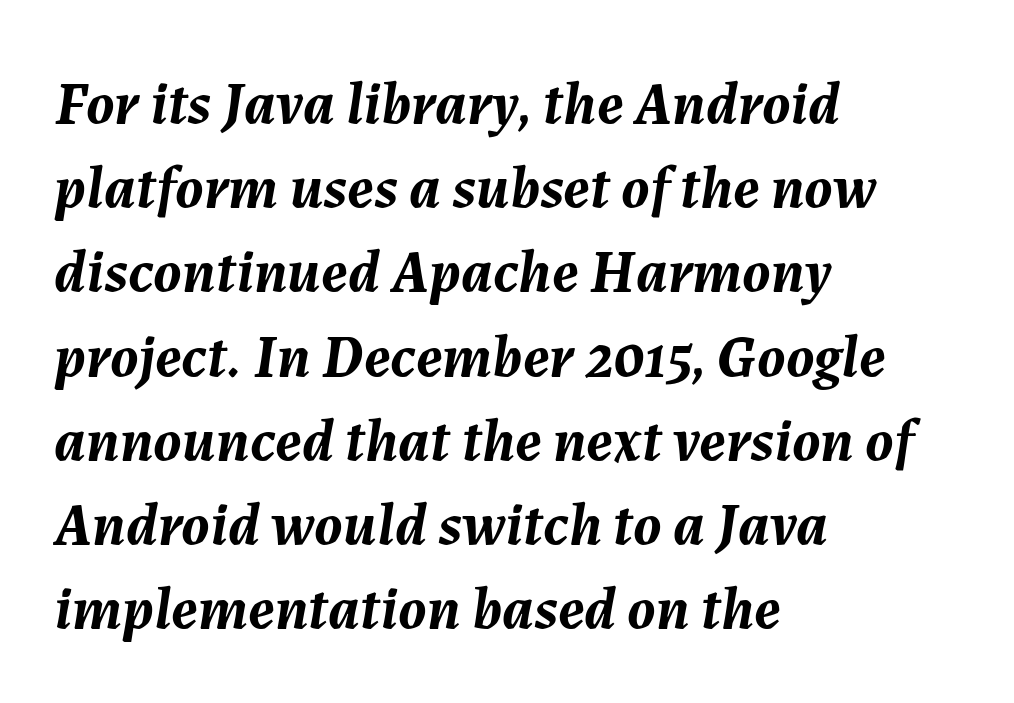
Here the designer chose a conventional face with non-uniform glyph widths. Horizontal alignment here is leftward, the default for most running prose. Each word holds together tightly as a unit, with standard inter-letter gaps. The face used here has the dense, thick strokes of a bold. Would a proofreader flag this as italicized? Yes. The rows are spaced the way most documents space them.
